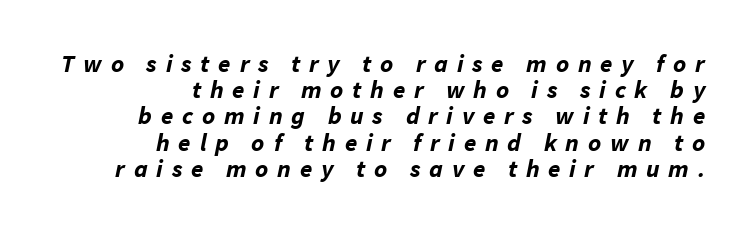
The image shows 25 px bold type, italic (leaning right); set right-aligned, tight line spacing (1.05x), unusually wide letter spacing (+0.35 em), not underlined.
